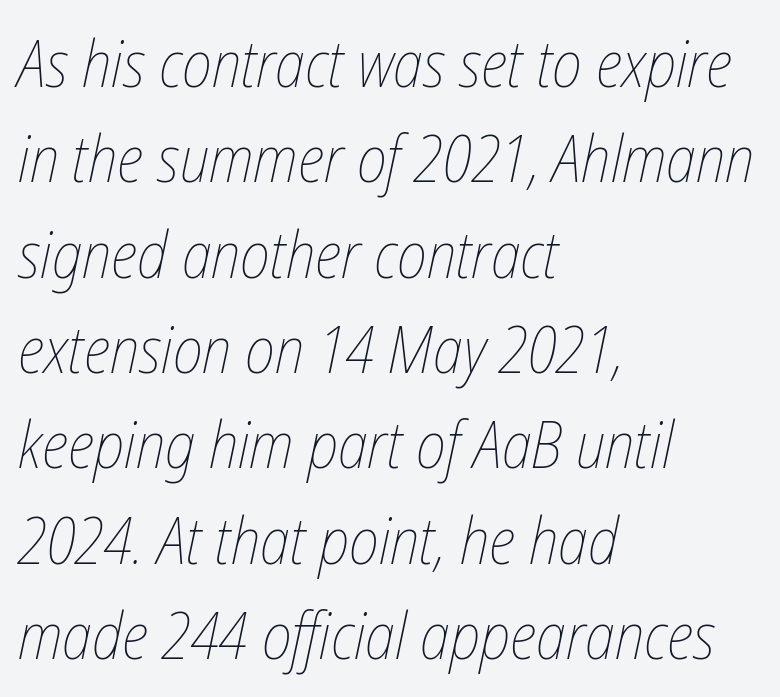
{"italic": "yes", "lean": "right", "slant_degrees": 12, "bold": "no", "weight": "thin", "width": "condensed", "stroke_contrast": "low", "x_height": "medium", "monospaced": "no", "underline": "no", "align": "left", "line_spacing": "normal", "line_spacing_ratio": 1.49, "letter_spacing": "normal", "letter_spacing_em": 0.0, "glyph_px": 64}
